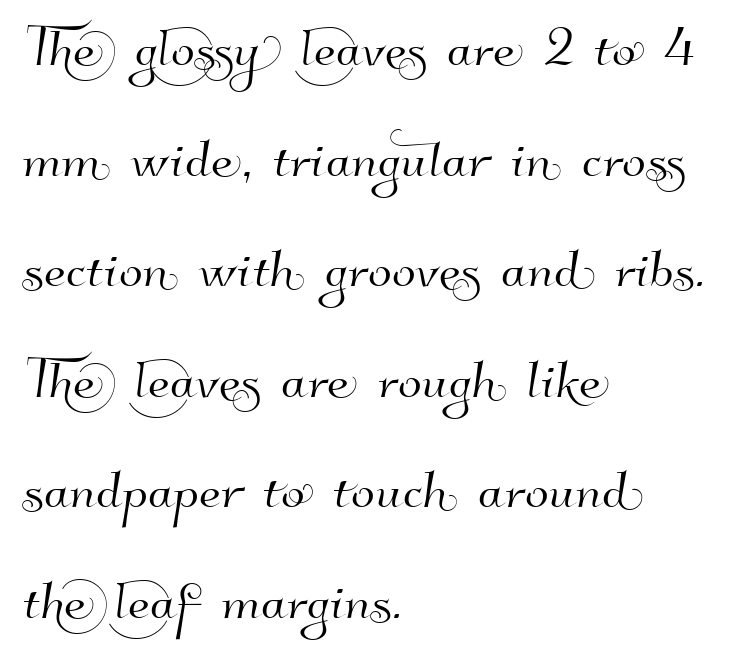
The rendering keeps characters at their native spacing. I'd call this a sans setting — the letters go barefoot. In terms of leading, this rendering sits right in the middle. Which margin do the lines hug? The left one — the right edge is uneven.
